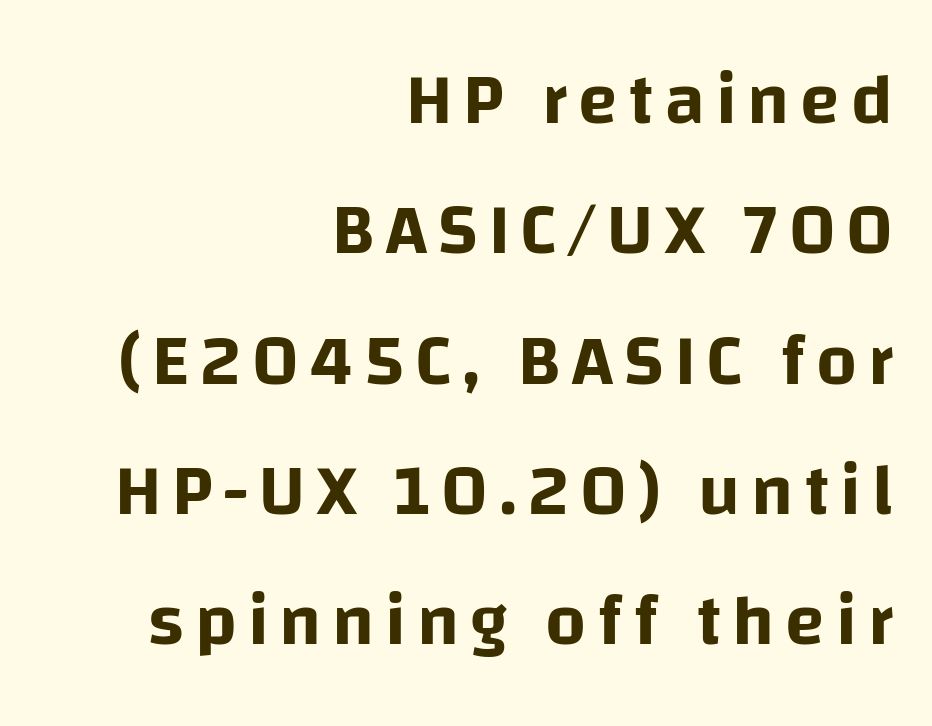
The image shows 72 px sans-serif type, upright; set right-aligned, line spacing 1.81x, not underlined; low stroke contrast and a large x-height.
